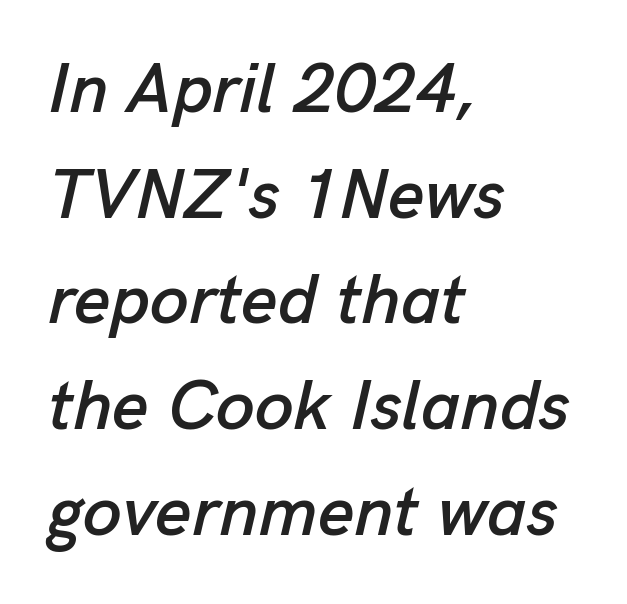
The image shows 70 px text type, italic (leaning right); set left-aligned, normal line spacing (1.51x), normal letter spacing, not underlined; low stroke contrast and a medium x-height.
